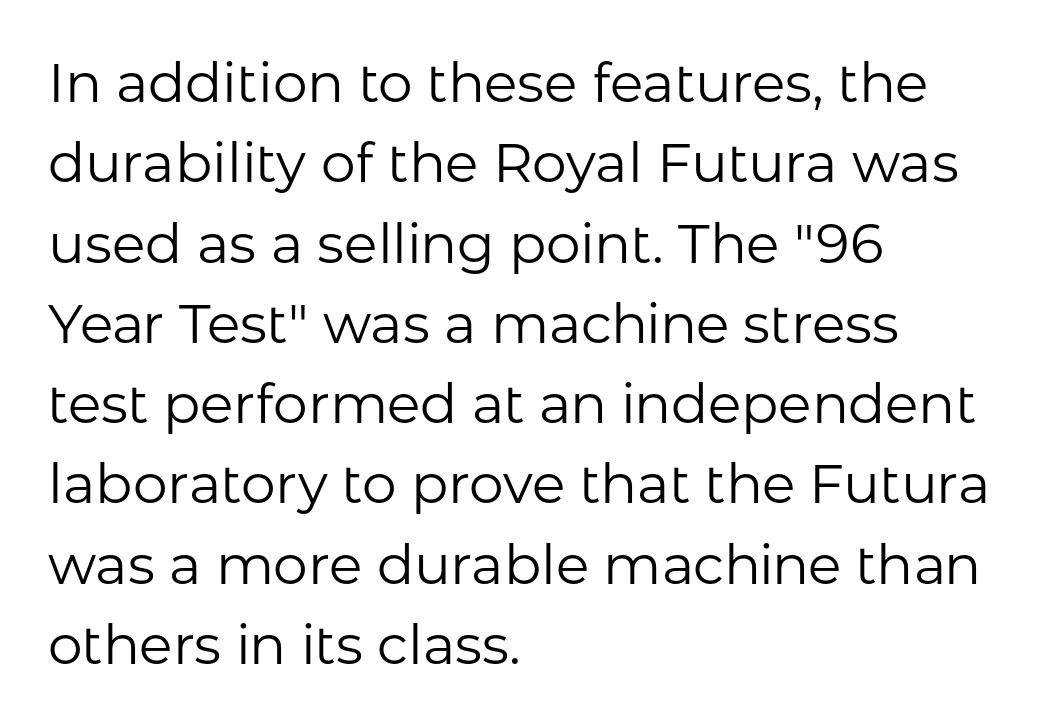
Honestly, the row spacing looks completely unremarkable. These lines are rendered in a variable-pitch font. The strokes are not fattened; the text isn't bold. Letterform terminals end flat and unadorned throughout the passage. Beneath every word, the page is bare.
